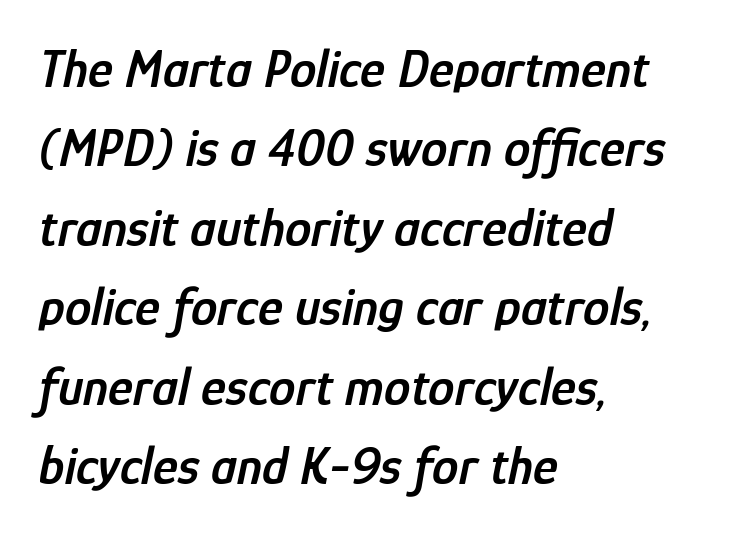
Typographic density is moderately raised because the face is semibold. Every character sits at an angle, as italics do. This rendering features lettering with no underline. Nobody touched the tracking dial on this one.
